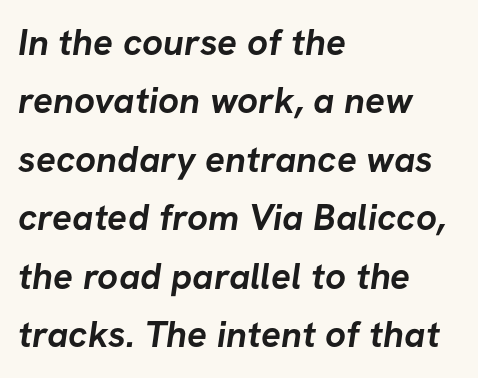
{"serif": "no", "bold": "yes", "weight": "semibold", "width": "normal", "stroke_contrast": "low", "x_height": "medium", "monospaced": "no", "underline": "no", "align": "left", "line_spacing": "normal", "line_spacing_ratio": 1.58, "letter_spacing": "normal", "letter_spacing_em": 0.0, "glyph_px": 37}
